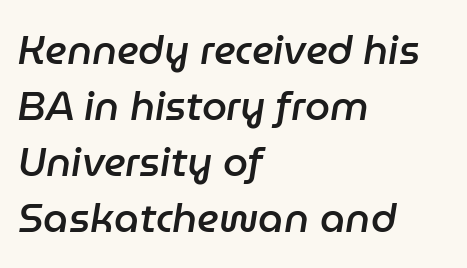
Q: Is the text bold? A: Semi-bold.
Q: Is the text italic (slanted)? A: Yes, it leans right by about 9 degrees.
Q: Is the text underlined? A: No.
Q: How is the paragraph aligned? A: Left-aligned.
Q: Is the spacing between letters normal or unusually wide? A: Normal.
Q: Is the spacing between lines tight, normal or loose? A: Normal.
Q: Width (condensed, normal, or wide)? A: Normal.
Q: Stroke contrast? A: Low.
Q: x-height? A: Medium.
Q: Monospaced? A: No.
